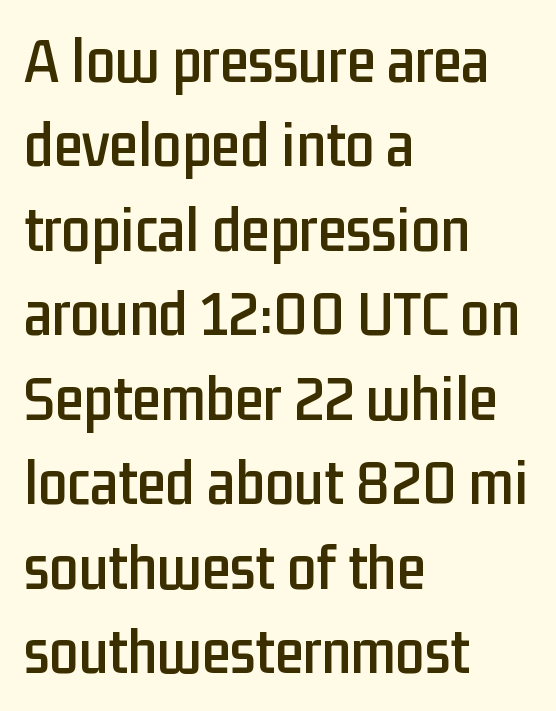
Q: Is the text italic (slanted)? A: No, it is upright.
Q: Is the typeface a serif or a sans-serif typeface? A: Sans-serif.
Q: Is the text underlined? A: No.
Q: How is the paragraph aligned? A: Left-aligned.
Q: Is the spacing between letters normal or unusually wide? A: Normal.
Q: Is the spacing between lines tight, normal or loose? A: Normal.
Q: Width (condensed, normal, or wide)? A: Condensed.
Q: Stroke contrast? A: Low.
Q: x-height? A: Medium.
Q: Monospaced? A: No.
